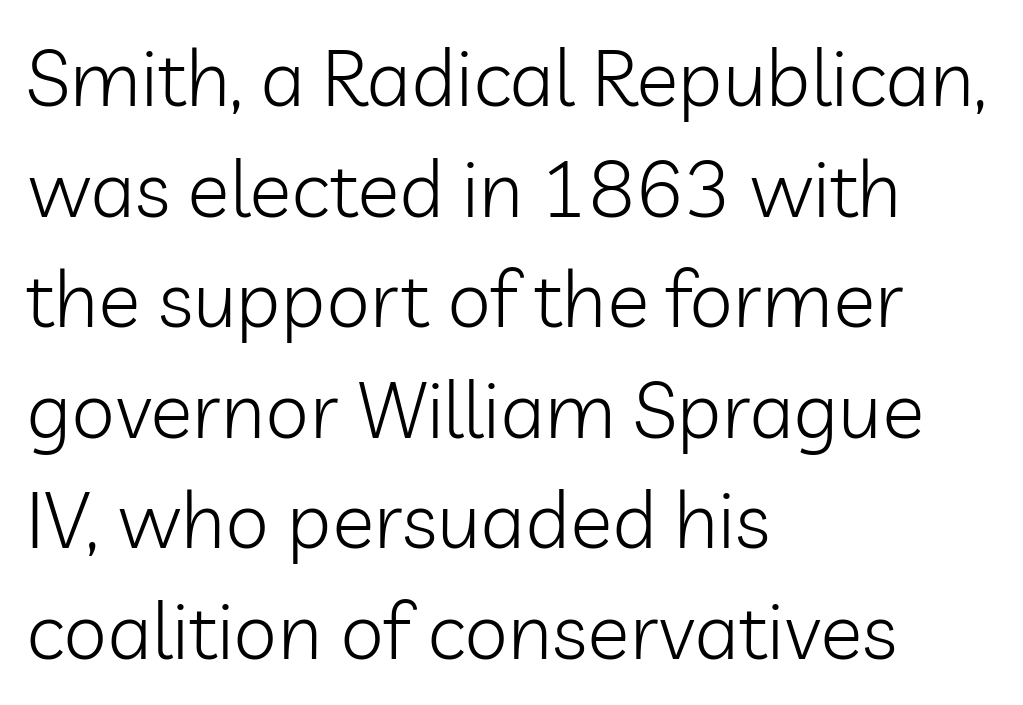
Q: Is the text bold? A: No.
Q: Is the text italic (slanted)? A: No, it is upright.
Q: Is the typeface a serif or a sans-serif typeface? A: Sans-serif.
Q: Is the text underlined? A: No.
Q: How is the paragraph aligned? A: Left-aligned.
Q: Is the spacing between letters normal or unusually wide? A: Normal.
Q: Is the spacing between lines tight, normal or loose? A: Normal.
Q: Width (condensed, normal, or wide)? A: Normal.
Q: Stroke contrast? A: Low.
Q: x-height? A: Medium.
Q: Monospaced? A: No.
